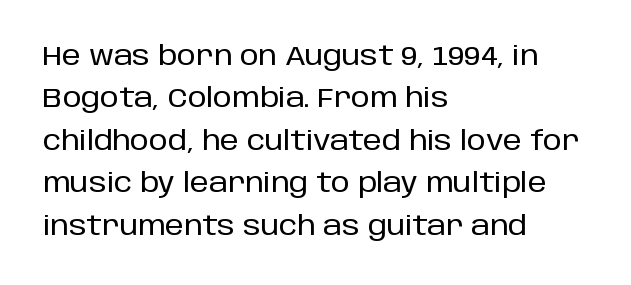
{"italic": "no", "underline": "no", "align": "left", "line_spacing": "normal", "line_spacing_ratio": 1.57, "letter_spacing": "normal", "letter_spacing_em": 0.0, "glyph_px": 27}
